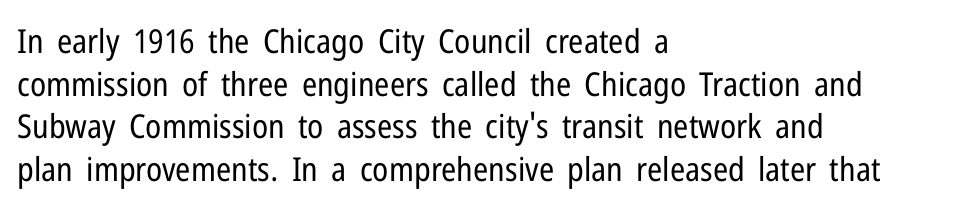
The image shows 33 px regular-weight, condensed sans-serif type, upright; set left-aligned, normal line spacing (1.29x), normal letter spacing, not underlined; low stroke contrast and a medium x-height.
